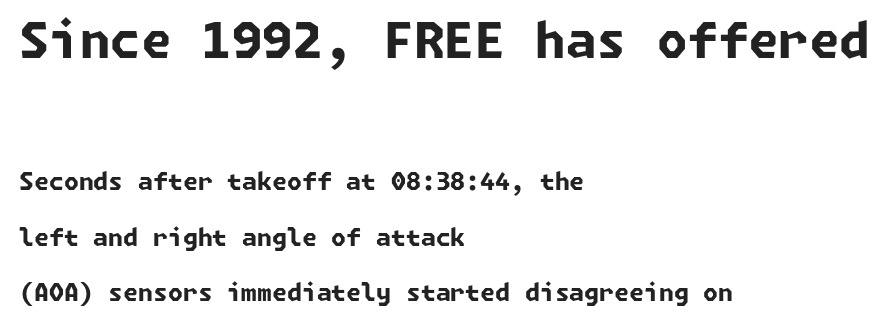
{"serif": "no", "bold": "yes", "weight": "bold", "width": "normal", "stroke_contrast": "low", "x_height": "medium", "underline": "no", "align": "left", "line_spacing": "loose", "line_spacing_ratio": 2.31, "letter_spacing": "normal", "letter_spacing_em": 0.0, "larger_block": "first", "size_ratio": 2.04, "glyph_px": 49}
